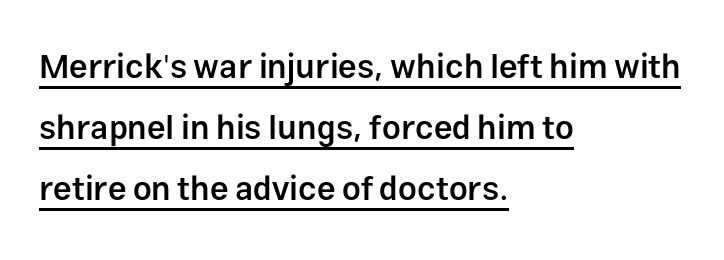
{"serif": "no", "italic": "no", "bold": "semi", "weight": "semibold", "width": "normal", "stroke_contrast": "low", "x_height": "medium", "monospaced": "no", "underline": "yes", "align": "left", "line_spacing_ratio": 1.85, "letter_spacing": "normal", "letter_spacing_em": 0.0, "glyph_px": 33}
